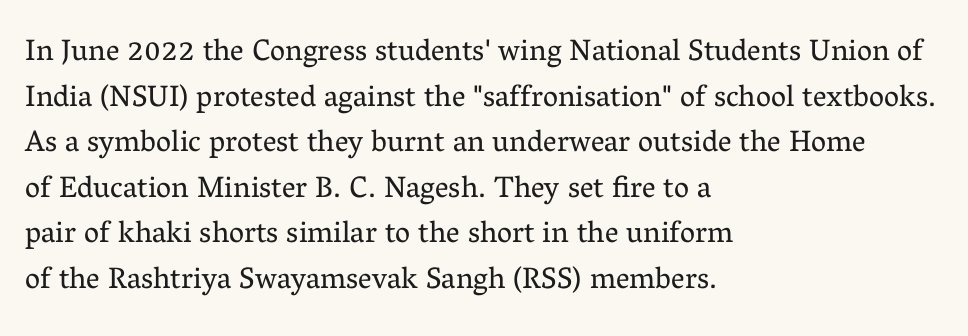
{"serif": "yes", "italic": "no", "bold": "no", "weight": "regular", "width": "normal", "stroke_contrast": "medium", "x_height": "medium", "monospaced": "no", "underline": "no", "align": "left", "line_spacing": "normal", "line_spacing_ratio": 1.52, "letter_spacing": "normal", "letter_spacing_em": 0.0, "glyph_px": 30}
